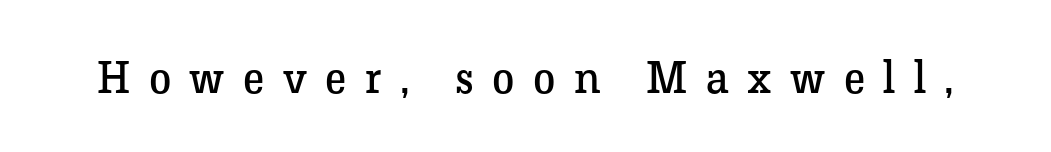
Q: Is the text bold? A: No.
Q: Is the text italic (slanted)? A: No, it is upright.
Q: Is the typeface a serif or a sans-serif typeface? A: Serif.
Q: Is the text underlined? A: No.
Q: Is the spacing between letters normal or unusually wide? A: Unusually wide.
Q: Width (condensed, normal, or wide)? A: Normal.
Q: Stroke contrast? A: Low.
Q: x-height? A: Medium.
Q: Monospaced? A: No.
